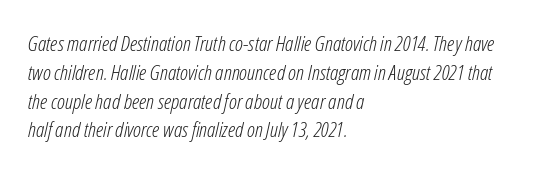
{"italic": "yes", "lean": "right", "slant_degrees": 12, "bold": "no", "underline": "no", "align": "left", "line_spacing": "normal", "line_spacing_ratio": 1.37, "letter_spacing": "normal", "letter_spacing_em": 0.0, "glyph_px": 21}
